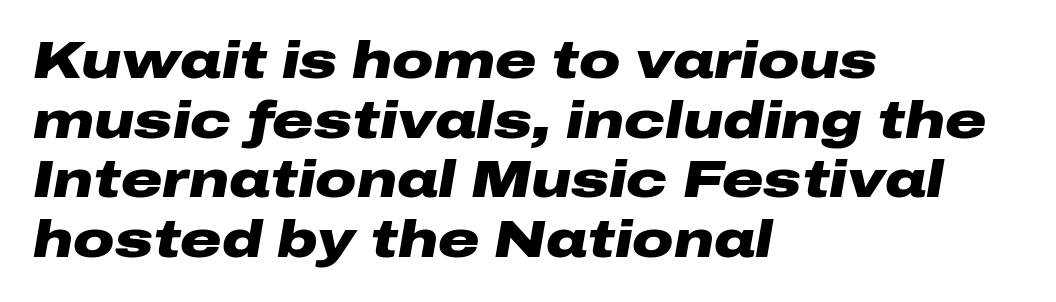
{"italic": "yes", "lean": "right", "slant_degrees": 10, "bold": "yes", "weight": "heavy", "width": "wide", "stroke_contrast": "low", "x_height": "medium", "monospaced": "no", "underline": "no", "align": "left", "line_spacing_ratio": 1.17, "letter_spacing": "normal", "letter_spacing_em": 0.0, "glyph_px": 51}
